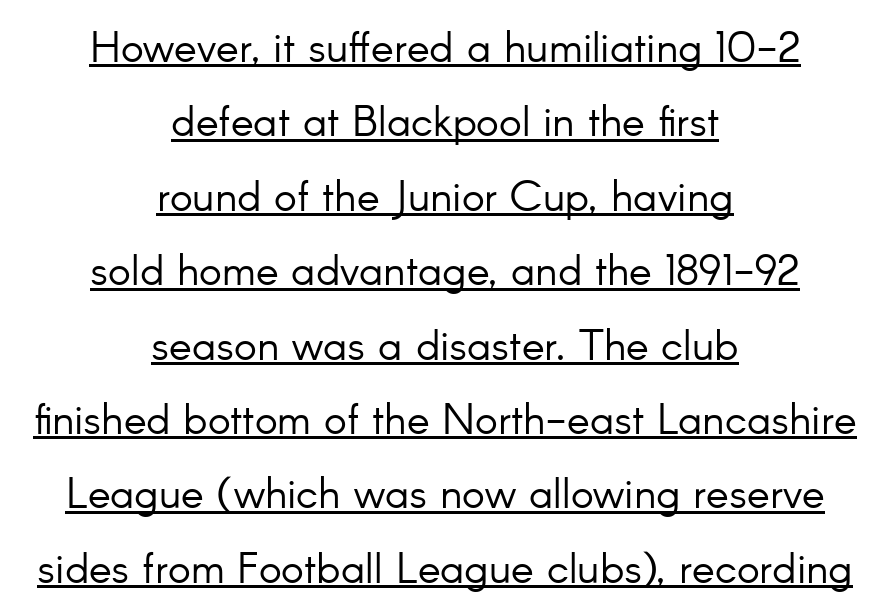
Q: Is the text bold? A: No.
Q: Is the text italic (slanted)? A: No, it is upright.
Q: Is the typeface a serif or a sans-serif typeface? A: Sans-serif.
Q: Is the text underlined? A: Yes.
Q: How is the paragraph aligned? A: Centered.
Q: Is the spacing between letters normal or unusually wide? A: Normal.
Q: Width (condensed, normal, or wide)? A: Normal.
Q: Stroke contrast? A: Low.
Q: x-height? A: Small.
Q: Monospaced? A: No.
